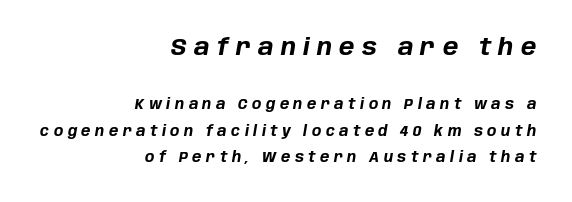
The letterforms stand isolated, each surrounded by extra space. Between these two stacked blocks, the higher one wins on size. The space beneath each line is pristine and unruled. Is the type bold? Yes — the strokes are clearly thick and heavy. A typesetter would mark this as italic. This sample is right-justified, so line beginnings fall wherever the words allow.
